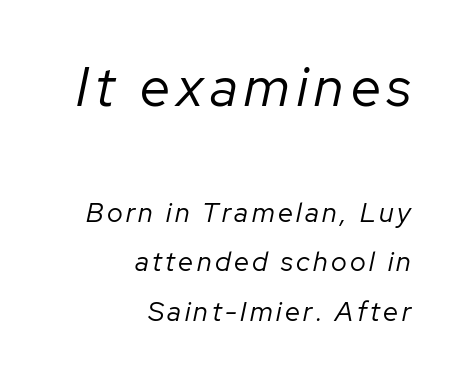
The image shows 54 px regular-weight type, italic (leaning right); set right-aligned, line spacing 1.84x, not underlined; the first (top) block is 2.0x larger; low stroke contrast and a medium x-height.
